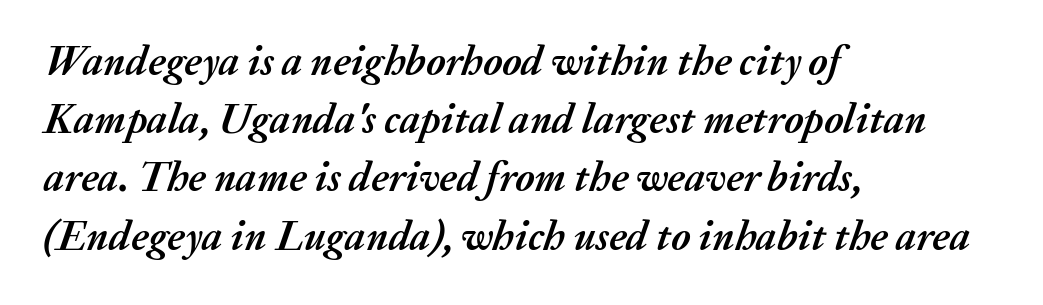
Do the characters align in a grid? No, the font is proportional. Rows of type keep a routine distance in the vertical direction. Visually the block forms a straight wall on the left and a jagged coastline on the right. The glyphs are unaccompanied by any horizontal stroke below them. Pretty heavy lettering here — definitely bold. Honestly, the letter spacing is just normal — you wouldn't notice it.
